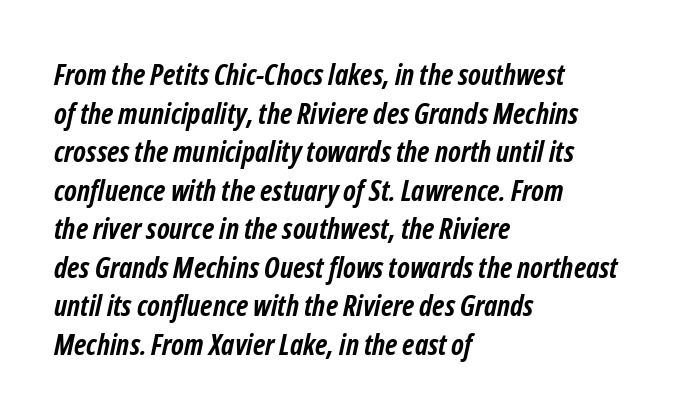
Notice how thick the strokes are: this is what a full bold looks like. Do the characters align in a grid? No, the font is proportional. Designer's note — italics engaged. Honestly, the row spacing looks completely unremarkable. Inter-character spacing is left at the font's built-in metrics.
